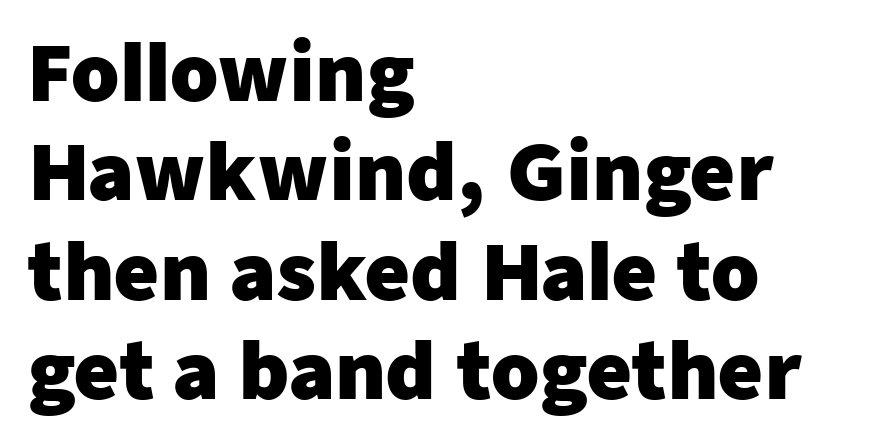
The baseline area is clear. Observe the ordinary spacing: letters are neighbours, not strangers. Vertically, the passage feels balanced, rows spaced as you'd expect. A typesetter would mark this as roman, not italic.
